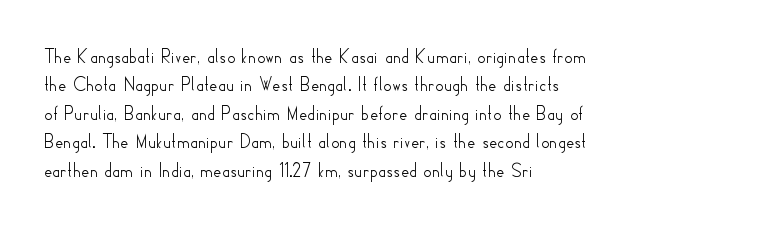
Reading down the block, your eye returns to a fixed left position each line. What stands out about the letter spacing? Nothing — it is the standard amount. The specimen reads as upright at a glance. The designer left line spacing at the default.
